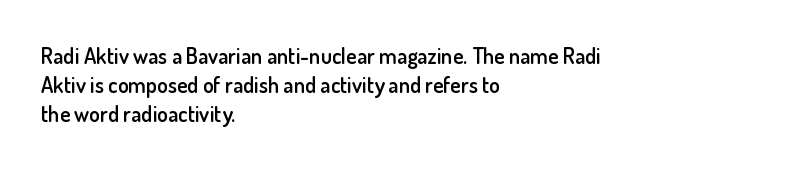
Q: Is the text bold? A: Semi-bold.
Q: Is the text italic (slanted)? A: No, it is upright.
Q: Is the text underlined? A: No.
Q: How is the paragraph aligned? A: Left-aligned.
Q: Is the spacing between letters normal or unusually wide? A: Normal.
Q: Is the spacing between lines tight, normal or loose? A: Normal.
